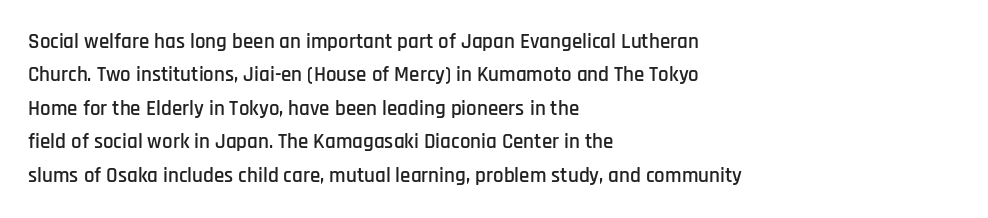
Q: Is the text italic (slanted)? A: No, it is upright.
Q: Is the text underlined? A: No.
Q: How is the paragraph aligned? A: Left-aligned.
Q: Is the spacing between letters normal or unusually wide? A: Normal.
Q: Is the spacing between lines tight, normal or loose? A: Normal.
